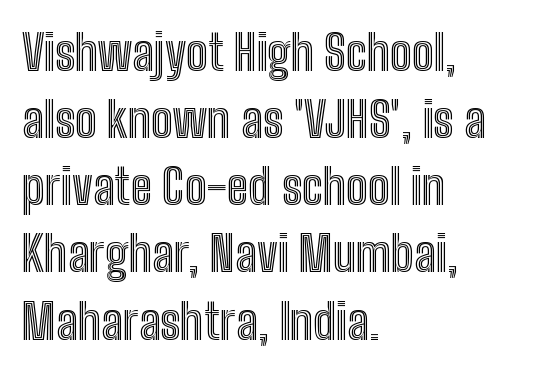
{"italic": "no", "width": "condensed", "x_height": "medium", "monospaced": "no", "underline": "no", "align": "left", "line_spacing": "normal", "line_spacing_ratio": 1.37, "letter_spacing": "normal", "letter_spacing_em": 0.0, "glyph_px": 49}
